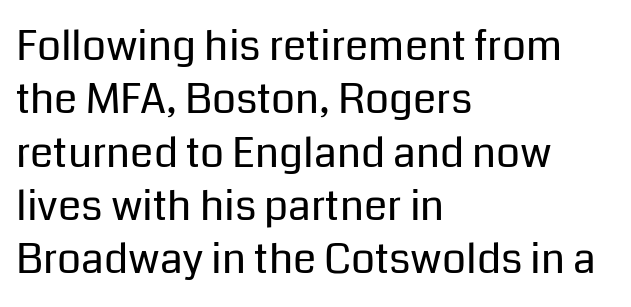
The image shows 42 px regular-weight sans-serif type, upright; set left-aligned, normal line spacing (1.27x), normal letter spacing, not underlined; low stroke contrast and a medium x-height.
